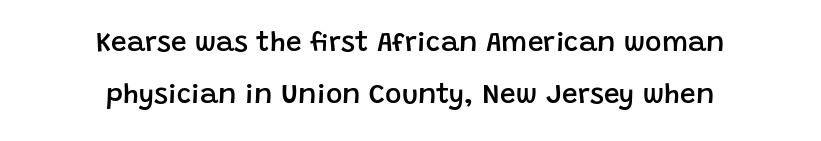
Note the varied advance widths — an 'i' is clearly narrower than an 'm'. How are the letters spaced? Ordinarily, with no added tracking. No word sits above an underline. A typesetter would mark this as roman, not italic. Every row of glyphs is offset so its center matches the block's center.
